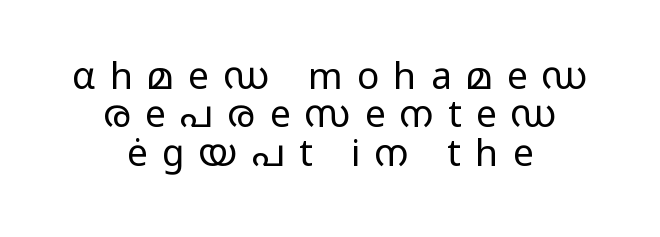
{"serif": "no", "italic": "no", "bold": "no", "weight": "regular", "width": "wide", "stroke_contrast": "low", "x_height": "medium", "monospaced": "no", "underline": "no", "align": "center", "line_spacing": "tight", "line_spacing_ratio": 1.04, "letter_spacing": "wide", "letter_spacing_em": 0.39, "glyph_px": 37}
